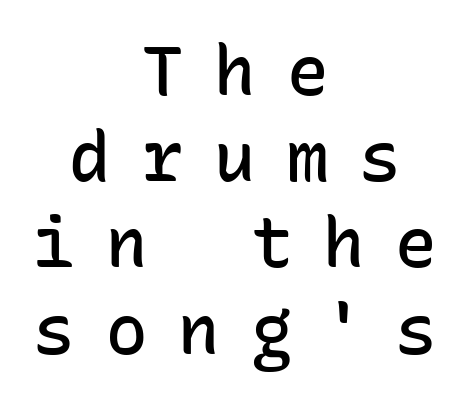
{"serif": "no", "italic": "no", "bold": "semi", "weight": "semibold", "width": "normal", "stroke_contrast": "low", "x_height": "medium", "monospaced": "yes", "underline": "no", "align": "center", "line_spacing": "normal", "line_spacing_ratio": 1.25, "letter_spacing": "wide", "letter_spacing_em": 0.45, "glyph_px": 69}
